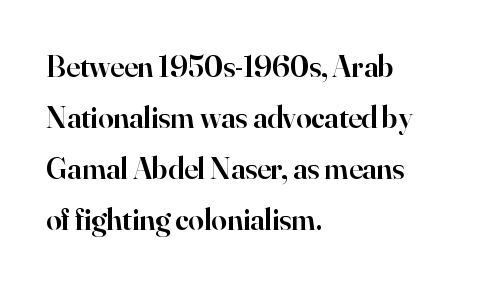
{"serif": "yes", "italic": "no", "bold": "semi", "weight": "semibold", "width": "normal", "stroke_contrast": "high", "x_height": "small", "monospaced": "no", "underline": "no", "align": "left", "line_spacing": "normal", "line_spacing_ratio": 1.65, "letter_spacing": "normal", "letter_spacing_em": 0.0, "glyph_px": 31}
